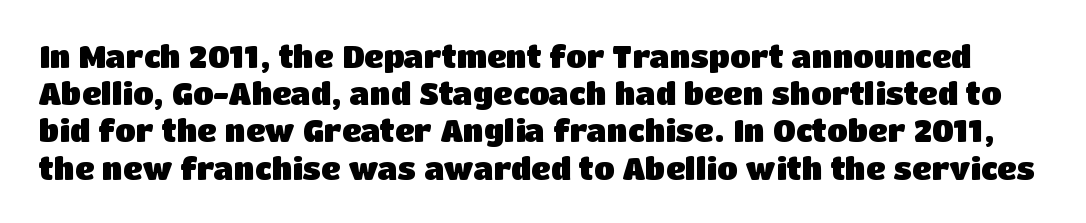
Q: Is the text bold? A: Yes.
Q: Is the text italic (slanted)? A: No, it is upright.
Q: Is the typeface a serif or a sans-serif typeface? A: Sans-serif.
Q: Is the text underlined? A: No.
Q: Is the spacing between letters normal or unusually wide? A: Normal.
Q: Width (condensed, normal, or wide)? A: Normal.
Q: Stroke contrast? A: Low.
Q: x-height? A: Large.
Q: Monospaced? A: No.
